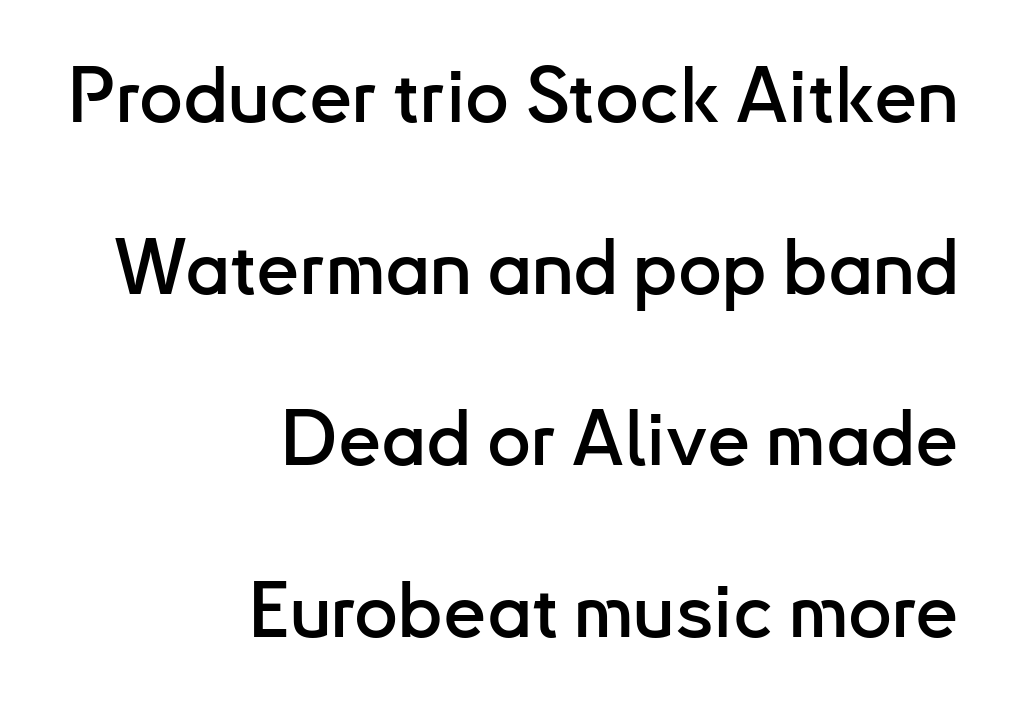
A typesetter would label this face a sans. Posture: upright roman. The block of text is sparse from top to bottom, with ample space between rows. Caption: multi-line text, flush right, ragged left.
